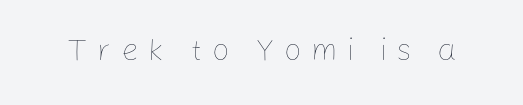
These lines have a slow, spaced-out rhythm from letter to letter. Stroke thickness stays within the range of a standard reading face or lighter. No word sits above an underline. Varying glyph widths throughout — classic text-font behaviour. Notice how the stems are strictly vertical — no italics here.
